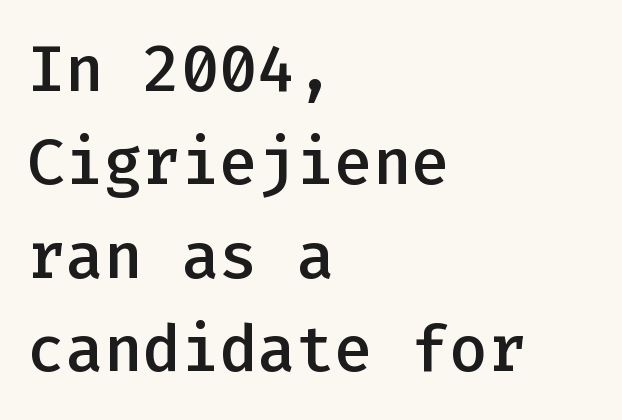
These lines are set flush left with a ragged right edge. Check where the strokes stop: nothing finishes them off — pure sans. Any mark beneath the type? The region is blank. The line texture is even and compact thanks to regular tracking. The vertical gap from one line to the next is medium.
